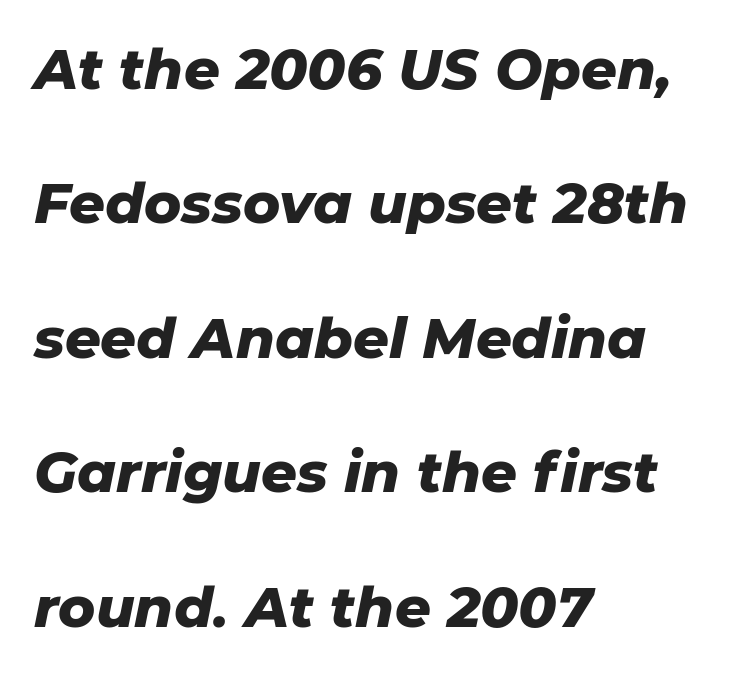
Q: Is the text bold? A: Yes.
Q: Is the text italic (slanted)? A: Yes, it leans right by about 11 degrees.
Q: Is the text underlined? A: No.
Q: How is the paragraph aligned? A: Left-aligned.
Q: Is the spacing between letters normal or unusually wide? A: Normal.
Q: Is the spacing between lines tight, normal or loose? A: Loose.
Q: Width (condensed, normal, or wide)? A: Normal.
Q: Stroke contrast? A: Low.
Q: x-height? A: Medium.
Q: Monospaced? A: No.
